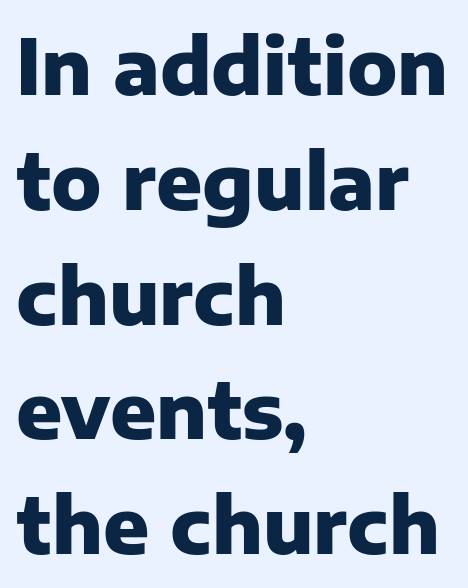
Horizontal bands of white between lines are of average thickness. Words appear dense and cohesive because spacing is normal. In terms of letterform style, serifs are entirely absent. If you drew a line through each stem, it would be perfectly vertical. The rendering uses a bold face; every stroke is thick and dark.
